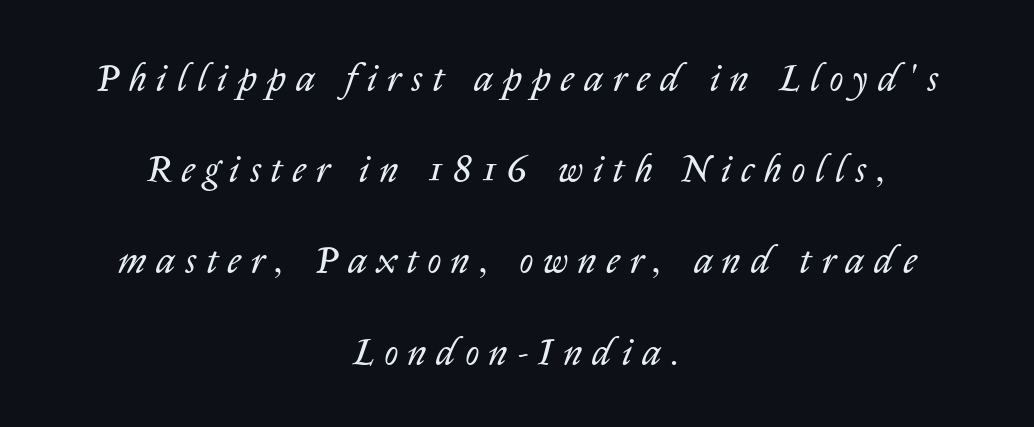
Q: Is the text bold? A: No.
Q: Is the text italic (slanted)? A: Yes, it leans right by about 14 degrees.
Q: Is the text underlined? A: No.
Q: How is the paragraph aligned? A: Centered.
Q: Is the spacing between letters normal or unusually wide? A: Unusually wide.
Q: Is the spacing between lines tight, normal or loose? A: Loose.
Q: Width (condensed, normal, or wide)? A: Normal.
Q: Stroke contrast? A: Low.
Q: x-height? A: Medium.
Q: Monospaced? A: No.
